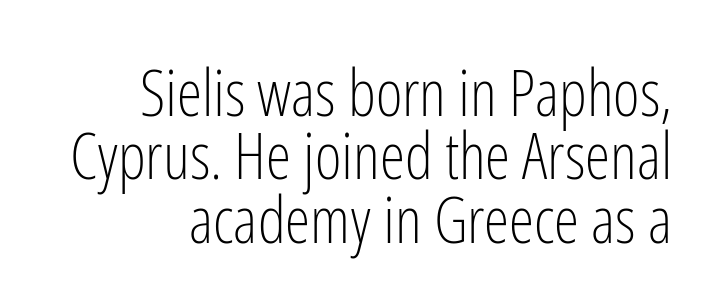
Q: Is the text bold? A: No.
Q: Is the text italic (slanted)? A: No, it is upright.
Q: Is the typeface a serif or a sans-serif typeface? A: Sans-serif.
Q: Is the text underlined? A: No.
Q: How is the paragraph aligned? A: Right-aligned.
Q: Is the spacing between letters normal or unusually wide? A: Normal.
Q: Is the spacing between lines tight, normal or loose? A: Tight.
Q: Width (condensed, normal, or wide)? A: Condensed.
Q: Stroke contrast? A: Low.
Q: x-height? A: Medium.
Q: Monospaced? A: No.
